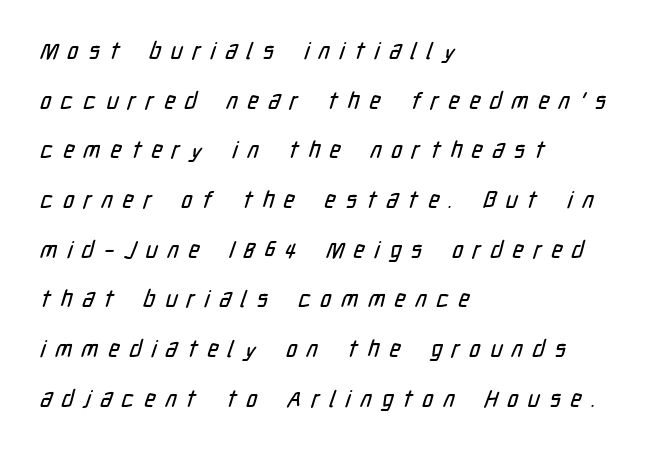
The image shows 23 px text type; set left-aligned, loose line spacing (2.16x), unusually wide letter spacing (+0.43 em), not underlined.
